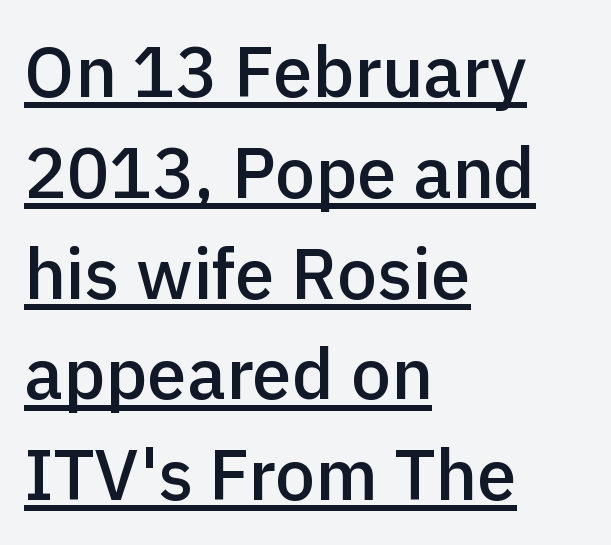
{"serif": "no", "italic": "no", "bold": "semi", "weight": "semibold", "width": "normal", "x_height": "medium", "monospaced": "no", "underline": "yes", "align": "left", "line_spacing": "normal", "line_spacing_ratio": 1.42, "letter_spacing": "normal", "letter_spacing_em": 0.0, "glyph_px": 71}
